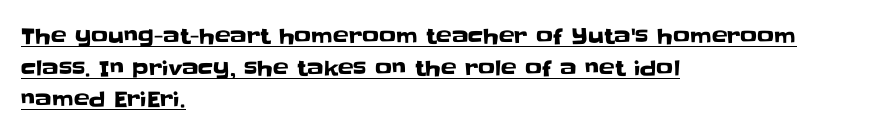
The image shows 21 px text type, upright; set left-aligned, normal line spacing (1.51x), normal letter spacing, underlined.
